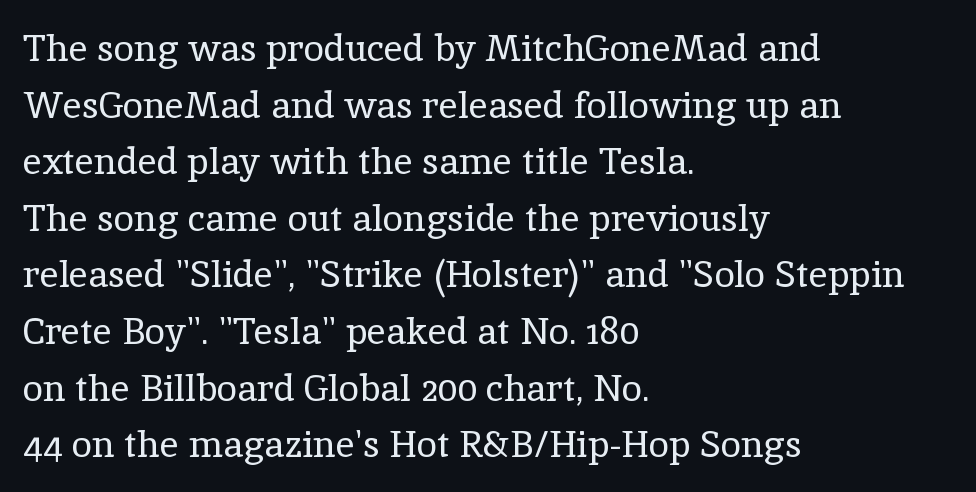
The characters display serif detailing at their extremities. A normal amount of white space separates one row of letters from the next. The rendering uses natural spacing where letterforms have individual widths. Words float on clear page, feet unadorned. The strokes are not fattened; the text isn't bold.
